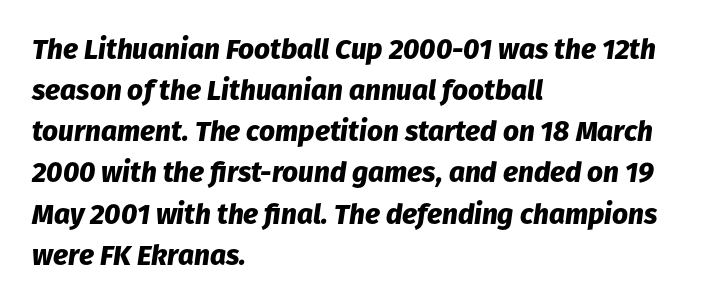
Has an underline been added? It has not. The vertical gap from one line to the next is medium. You can tell it's italic because the verticals aren't actually vertical. A typesetter would call this zero additional tracking. Left-aligned paragraph, ragged on the right.
